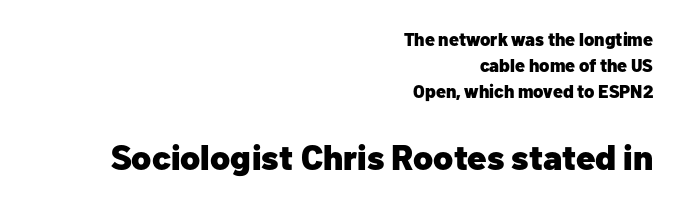
Q: Is the text bold? A: Yes.
Q: Is the text italic (slanted)? A: No, it is upright.
Q: Is the typeface a serif or a sans-serif typeface? A: Sans-serif.
Q: Is the text underlined? A: No.
Q: How is the paragraph aligned? A: Right-aligned.
Q: Is the spacing between letters normal or unusually wide? A: Normal.
Q: Is the spacing between lines tight, normal or loose? A: Normal.
Q: Which block of text is set in a larger size, the first (top) or the second (bottom)? A: The second (bottom) one.
Q: Width (condensed, normal, or wide)? A: Normal.
Q: Stroke contrast? A: Low.
Q: x-height? A: Medium.
Q: Monospaced? A: No.
